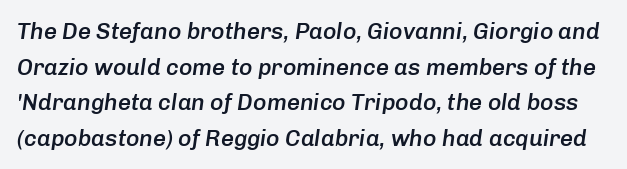
Q: Is the text bold? A: Semi-bold.
Q: Is the text italic (slanted)? A: Yes, it leans right by about 8 degrees.
Q: Is the text underlined? A: No.
Q: Is the spacing between letters normal or unusually wide? A: Normal.
Q: Is the spacing between lines tight, normal or loose? A: Normal.
